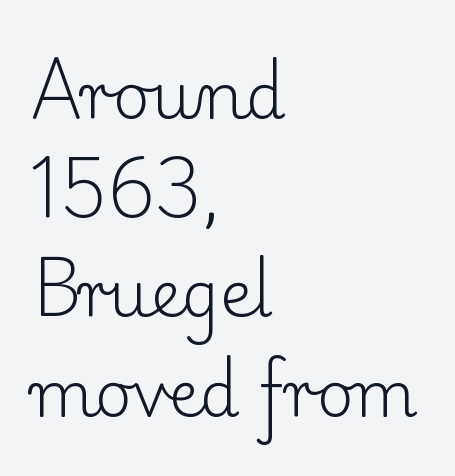
The image shows 64 px light type, upright; set left-aligned, normal line spacing (1.55x), normal letter spacing, not underlined; low stroke contrast and a small x-height.
